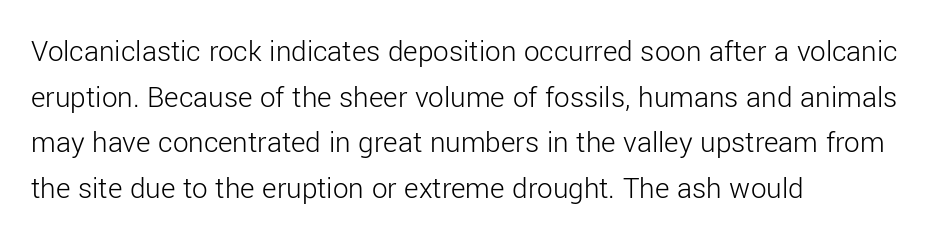
This reads as an unemphasized weight, regular at the heaviest. In CSS terms this would be text-align: left. This rendering leaves character spacing at its baseline value. Vertical spacing — default.
